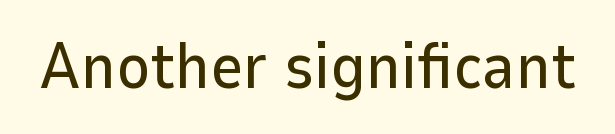
Inter-character spacing is left at the font's built-in metrics. Looks like regular typesetting: each glyph gets only the width it needs. The lettering stays uniformly vertical, giving the passage a roman look. A bare baseline throughout the passage. Observe the absence of serifs on each vertical stroke in this sample.
